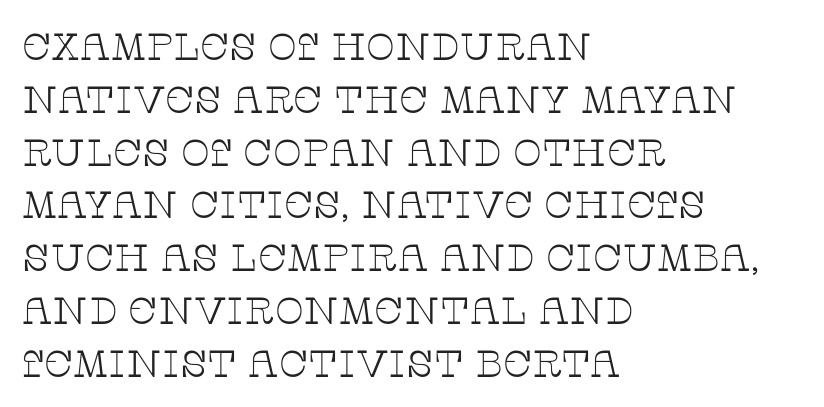
Q: Is the text bold? A: No.
Q: Is the text italic (slanted)? A: No, it is upright.
Q: Is the typeface a serif or a sans-serif typeface? A: Serif.
Q: Is the text underlined? A: No.
Q: How is the paragraph aligned? A: Left-aligned.
Q: Is the spacing between letters normal or unusually wide? A: Normal.
Q: Is the spacing between lines tight, normal or loose? A: Normal.
Q: Width (condensed, normal, or wide)? A: Wide.
Q: Stroke contrast? A: Low.
Q: x-height? A: Large.
Q: Monospaced? A: No.
